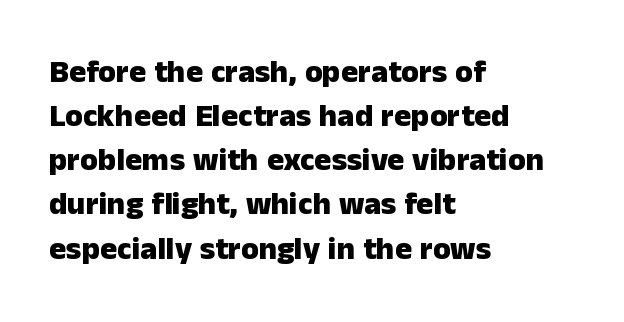
{"serif": "no", "italic": "no", "bold": "yes", "weight": "heavy", "width": "normal", "stroke_contrast": "low", "x_height": "medium", "monospaced": "no", "underline": "no", "align": "left", "line_spacing": "normal", "line_spacing_ratio": 1.38, "letter_spacing": "normal", "letter_spacing_em": 0.0, "glyph_px": 32}
